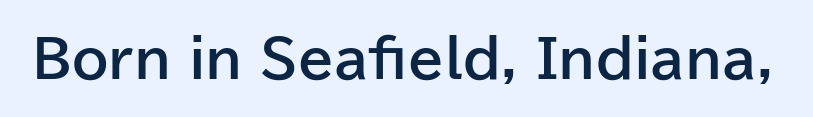
The image shows 52 px bold sans-serif type, upright; set normal letter spacing, not underlined; low stroke contrast and a medium x-height.
